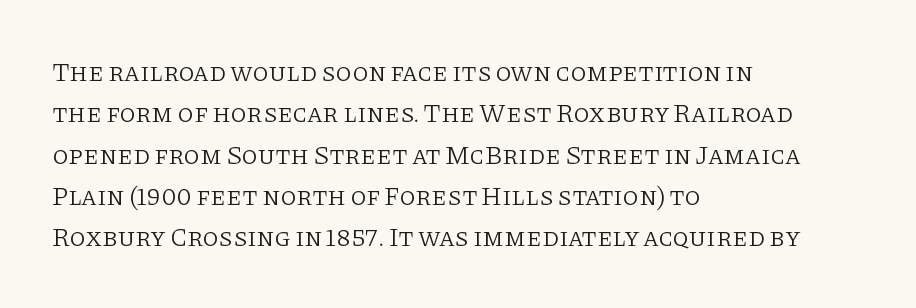
Each stroke keeps to a modest, everyday thickness or less. Whoever set this chose a conventional vertical rhythm. Caption: multi-line text, flush left, ragged right. Underlining? Definitely not there.
